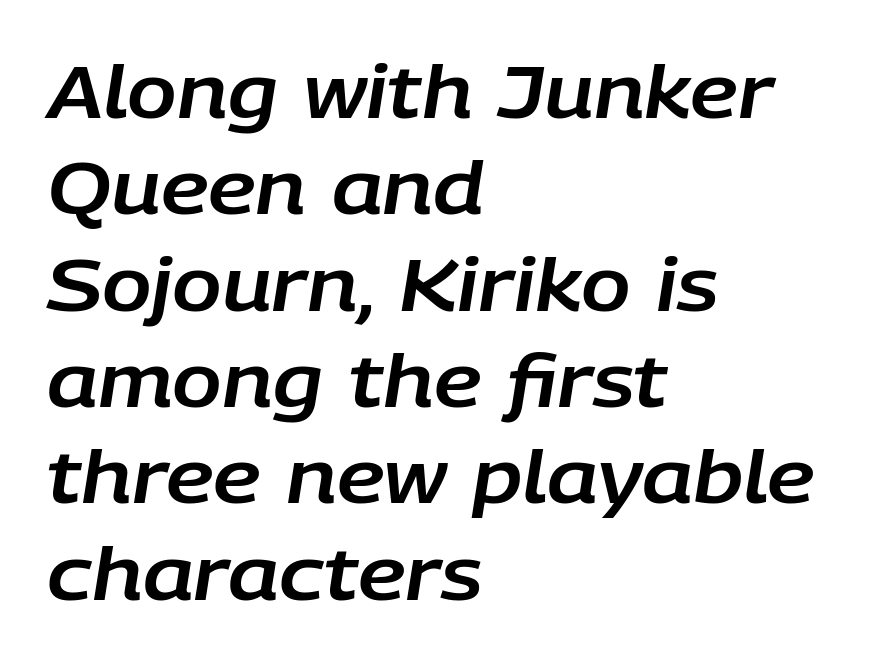
Q: Is the text italic (slanted)? A: Yes, it leans right by about 9 degrees.
Q: Is the text underlined? A: No.
Q: How is the paragraph aligned? A: Left-aligned.
Q: Is the spacing between letters normal or unusually wide? A: Normal.
Q: Is the spacing between lines tight, normal or loose? A: Normal.
Q: Width (condensed, normal, or wide)? A: Normal.
Q: Stroke contrast? A: Low.
Q: x-height? A: Large.
Q: Monospaced? A: No.
